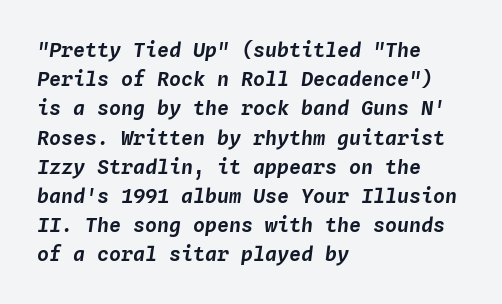
Posture: slanted. The block of text has a typical density, with ordinary space between rows. Look at the tracking — it's just the regular setting, nothing added. Notice how the passage keeps a crisp vertical edge on the left only. The words here are not underlined.
